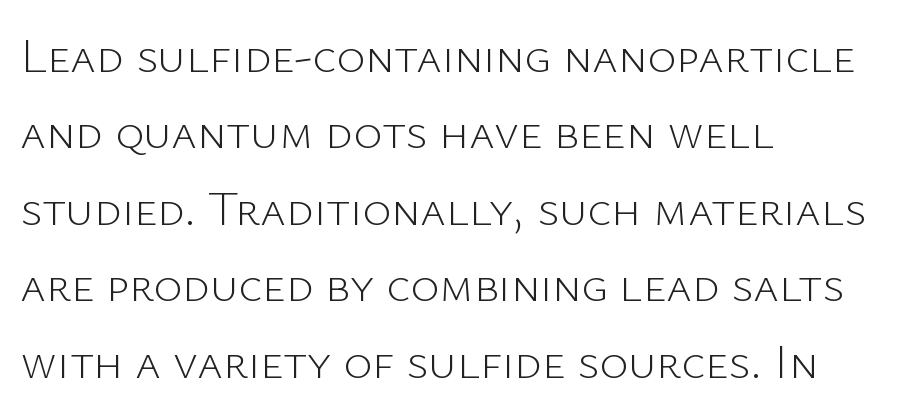
Q: Is the text bold? A: No.
Q: Is the text italic (slanted)? A: No, it is upright.
Q: Is the typeface a serif or a sans-serif typeface? A: Sans-serif.
Q: Is the text underlined? A: No.
Q: How is the paragraph aligned? A: Left-aligned.
Q: Is the spacing between letters normal or unusually wide? A: Normal.
Q: Is the spacing between lines tight, normal or loose? A: Normal.
Q: Width (condensed, normal, or wide)? A: Normal.
Q: Stroke contrast? A: Low.
Q: x-height? A: Medium.
Q: Monospaced? A: No.
